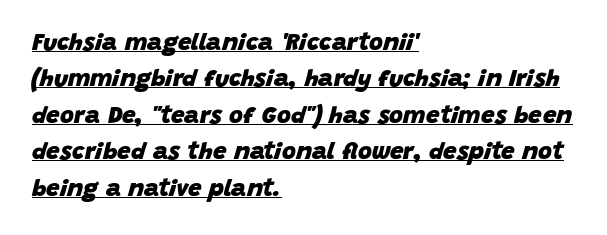
The image shows 24 px bold type, italic (leaning right); set left-aligned, normal line spacing (1.52x), normal letter spacing, underlined.
